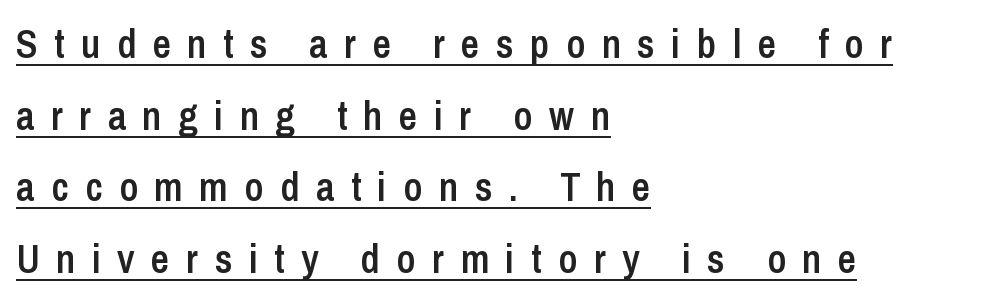
{"serif": "no", "italic": "no", "bold": "semi", "weight": "semibold", "width": "condensed", "stroke_contrast": "low", "x_height": "medium", "monospaced": "no", "underline": "yes", "align": "left", "line_spacing_ratio": 1.79, "letter_spacing": "wide", "letter_spacing_em": 0.41, "glyph_px": 40}
